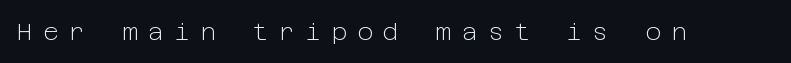
The image shows 24 px text type, upright; set unusually wide letter spacing (+0.44 em), not underlined.
